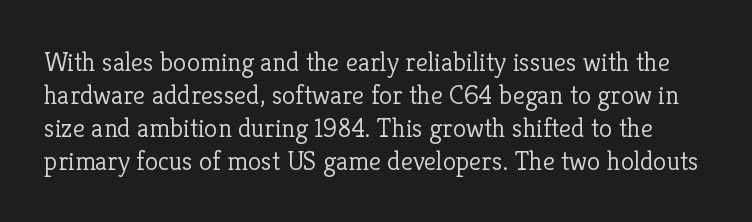
The letters stand upright; this is a roman face. Stroke thickness stays within the range of a standard reading face or lighter. Letter spacing: default. Letters rest on an invisible, unmarked baseline.
